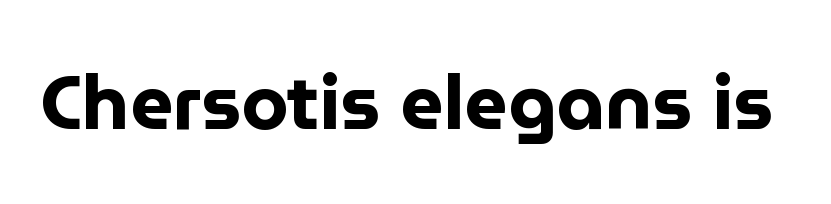
Honestly, there is no underline to notice here at all. You could not count columns in this text — the font is proportionally spaced. The typography opts for an upright posture over an oblique one. A full-strength bold gives these letters their thick strokes.
